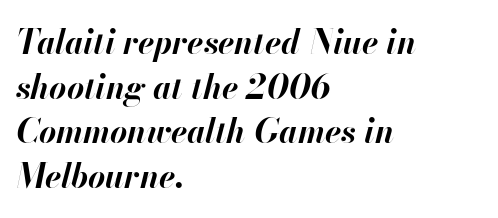
Q: Is the text bold? A: Yes.
Q: Is the text italic (slanted)? A: Yes, it leans right by about 13 degrees.
Q: Is the text underlined? A: No.
Q: How is the paragraph aligned? A: Left-aligned.
Q: Is the spacing between letters normal or unusually wide? A: Normal.
Q: Is the spacing between lines tight, normal or loose? A: Normal.
Q: Width (condensed, normal, or wide)? A: Normal.
Q: Stroke contrast? A: High.
Q: x-height? A: Small.
Q: Monospaced? A: No.
